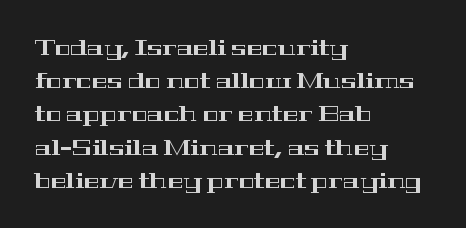
{"italic": "no", "underline": "no", "align": "left", "line_spacing": "normal", "line_spacing_ratio": 1.58, "letter_spacing": "normal", "letter_spacing_em": 0.0, "glyph_px": 21}
